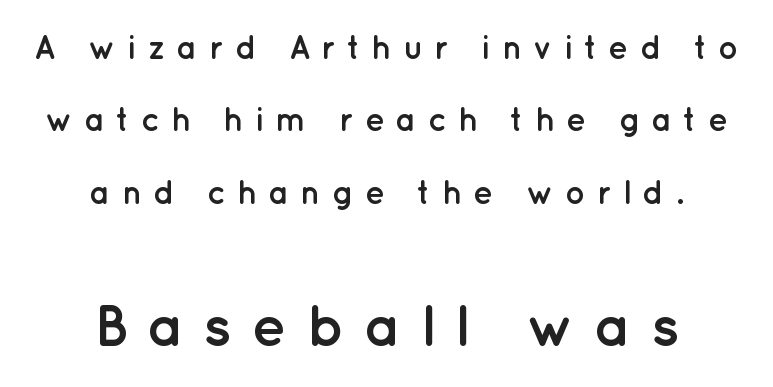
The image shows 58 px semibold sans-serif type, upright; set centered, loose line spacing (2.19x), unusually wide letter spacing (+0.34 em), not underlined; the second (bottom) block is 1.76x larger; low stroke contrast and a medium x-height.
